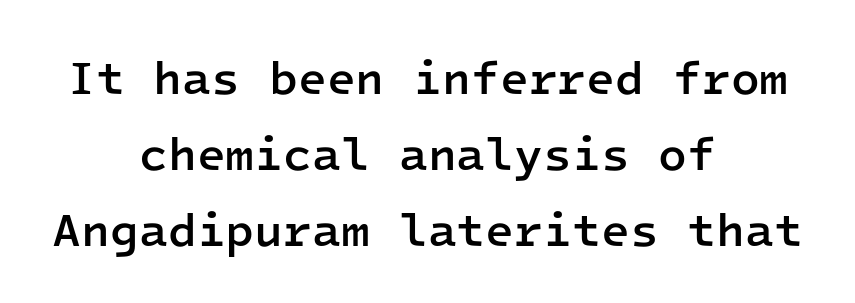
Emphasis by weight is partial: semibold. One-word summary of the alignment: center. Nope, not italic — everything's standing straight. Here the designer chose a console-style face with uniform glyph widths. The characters display no serif detailing; their extremities are plain.
